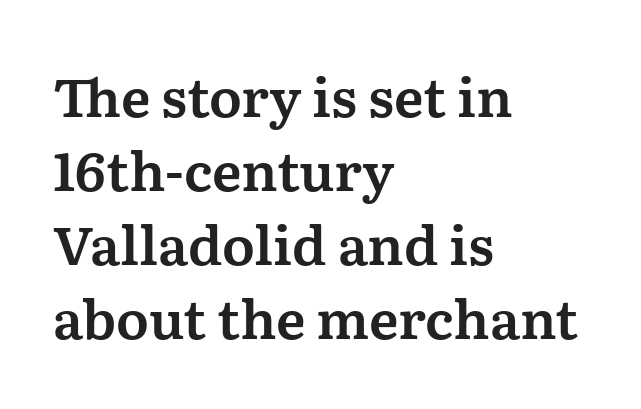
Q: Is the text italic (slanted)? A: No, it is upright.
Q: Is the typeface a serif or a sans-serif typeface? A: Serif.
Q: Is the text underlined? A: No.
Q: How is the paragraph aligned? A: Left-aligned.
Q: Is the spacing between letters normal or unusually wide? A: Normal.
Q: Is the spacing between lines tight, normal or loose? A: Normal.
Q: Width (condensed, normal, or wide)? A: Normal.
Q: Stroke contrast? A: Medium.
Q: x-height? A: Medium.
Q: Monospaced? A: No.
